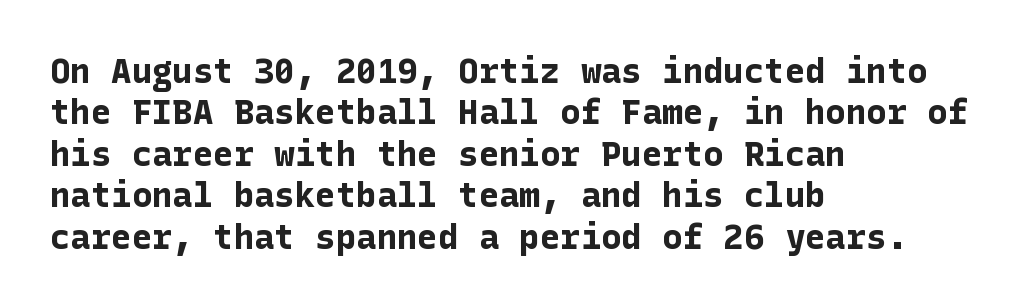
Q: Is the text bold? A: Yes.
Q: Is the text italic (slanted)? A: No, it is upright.
Q: Is the typeface a serif or a sans-serif typeface? A: Sans-serif.
Q: Is the text underlined? A: No.
Q: How is the paragraph aligned? A: Left-aligned.
Q: Is the spacing between letters normal or unusually wide? A: Normal.
Q: Width (condensed, normal, or wide)? A: Normal.
Q: Stroke contrast? A: Low.
Q: x-height? A: Medium.
